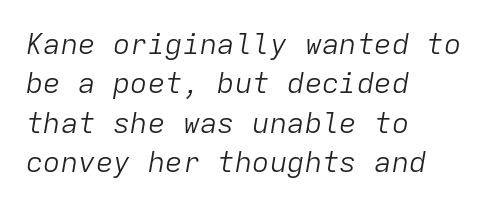
Q: Is the text bold? A: No.
Q: Is the text italic (slanted)? A: Yes, it leans right by about 9 degrees.
Q: Is the text underlined? A: No.
Q: How is the paragraph aligned? A: Left-aligned.
Q: Is the spacing between letters normal or unusually wide? A: Normal.
Q: Is the spacing between lines tight, normal or loose? A: Normal.
Q: Width (condensed, normal, or wide)? A: Normal.
Q: Stroke contrast? A: Low.
Q: x-height? A: Medium.
Q: Monospaced? A: Yes.
